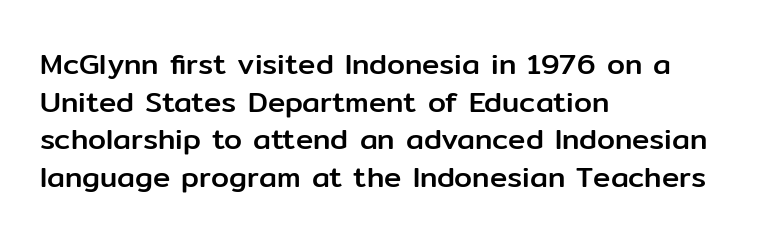
{"serif": "no", "italic": "no", "width": "normal", "stroke_contrast": "low", "x_height": "medium", "monospaced": "no", "underline": "no", "align": "left", "line_spacing": "normal", "line_spacing_ratio": 1.3, "letter_spacing": "normal", "letter_spacing_em": 0.0, "glyph_px": 29}
